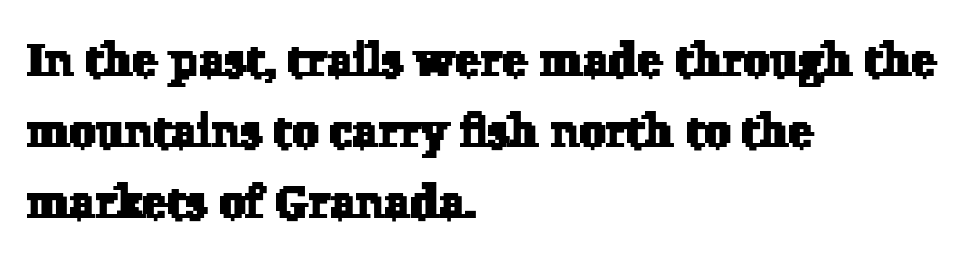
The image shows 47 px serif type; set left-aligned, normal line spacing (1.51x), normal letter spacing, not underlined; low stroke contrast and a medium x-height.
